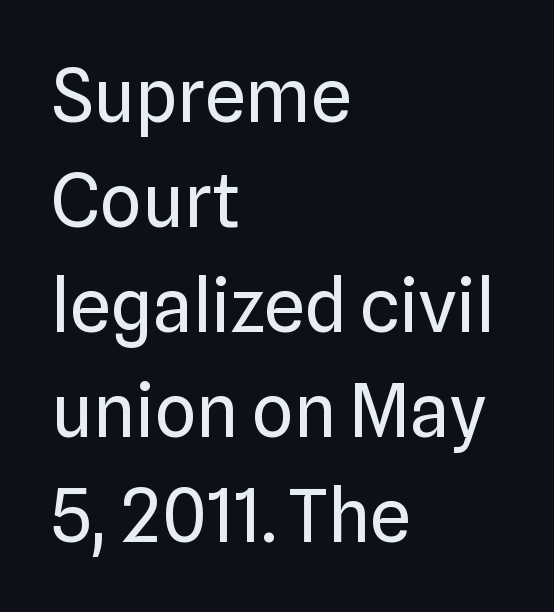
Compared with typical paragraphs, the rows here are spaced about the same. Visually the block forms a straight wall on the left and a jagged coastline on the right. Heft: none added — not bold. A roman cut, with each character standing at attention. The passage shown is not underscored anywhere.
